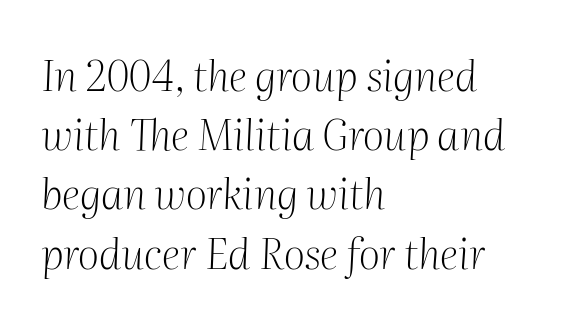
Stem width sits at or under what a default text font uses. Regular leading. Do the characters align in a grid? No, the font is proportional. In CSS terms this would be text-align: left. It's the slanting kind of type.
